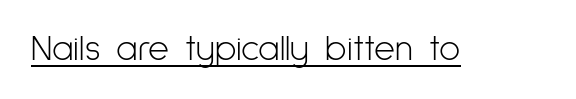
Q: Is the text bold? A: No.
Q: Is the text italic (slanted)? A: No, it is upright.
Q: Is the typeface a serif or a sans-serif typeface? A: Sans-serif.
Q: Is the text underlined? A: Yes.
Q: Is the spacing between letters normal or unusually wide? A: Normal.
Q: Width (condensed, normal, or wide)? A: Condensed.
Q: Stroke contrast? A: Low.
Q: x-height? A: Medium.
Q: Monospaced? A: No.
